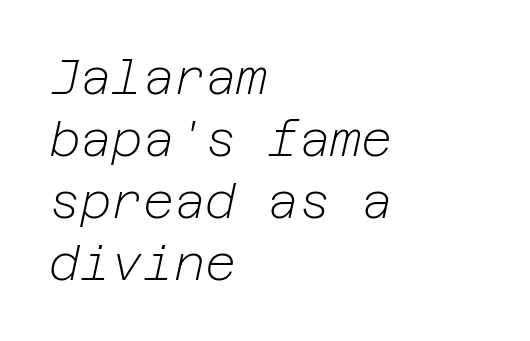
{"italic": "yes", "lean": "right", "slant_degrees": 12, "bold": "no", "weight": "light", "width": "normal", "stroke_contrast": "low", "x_height": "medium", "underline": "no", "align": "left", "line_spacing": "normal", "line_spacing_ratio": 1.29, "letter_spacing": "normal", "letter_spacing_em": 0.0, "glyph_px": 48}
